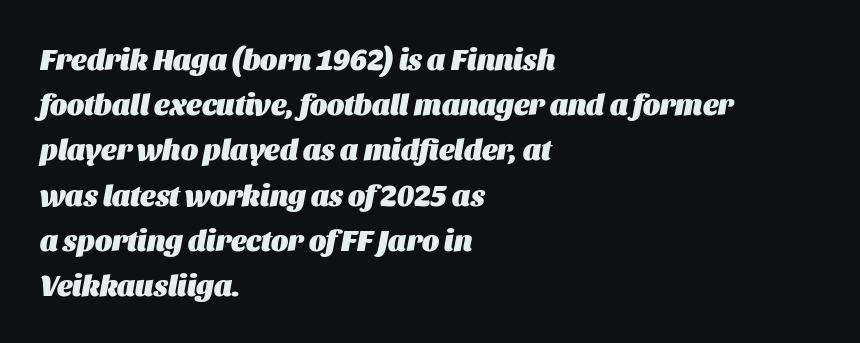
{"italic": "yes", "lean": "right", "slant_degrees": 11, "bold": "yes", "weight": "heavy", "width": "normal", "stroke_contrast": "medium", "x_height": "large", "monospaced": "no", "underline": "no", "align": "left", "line_spacing": "normal", "line_spacing_ratio": 1.56, "letter_spacing": "normal", "letter_spacing_em": 0.0, "glyph_px": 29}
